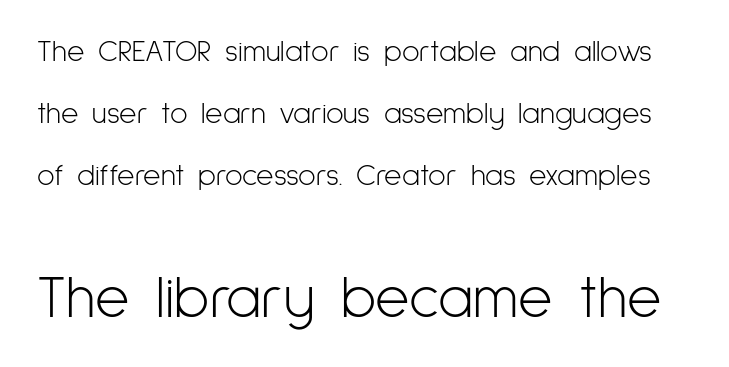
{"serif": "no", "italic": "no", "bold": "no", "weight": "light", "width": "condensed", "stroke_contrast": "low", "x_height": "medium", "monospaced": "no", "underline": "no", "line_spacing": "loose", "line_spacing_ratio": 2.06, "letter_spacing": "normal", "letter_spacing_em": 0.0, "larger_block": "second", "size_ratio": 1.97, "glyph_px": 59}
